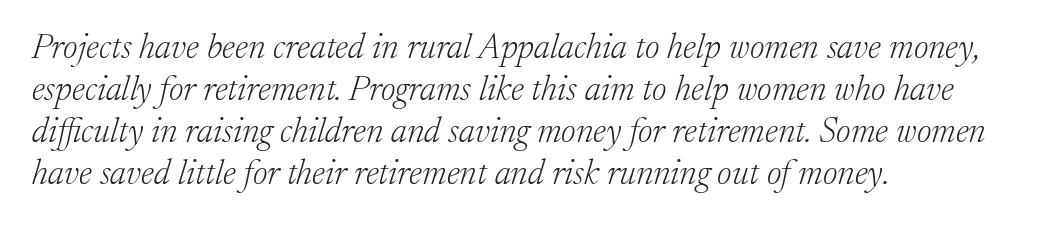
Q: Is the text bold? A: No.
Q: Is the text italic (slanted)? A: Yes, it leans right by about 17 degrees.
Q: Is the typeface a serif or a sans-serif typeface? A: Serif.
Q: Is the text underlined? A: No.
Q: How is the paragraph aligned? A: Left-aligned.
Q: Is the spacing between letters normal or unusually wide? A: Normal.
Q: Width (condensed, normal, or wide)? A: Normal.
Q: Stroke contrast? A: Low.
Q: x-height? A: Medium.
Q: Monospaced? A: No.
